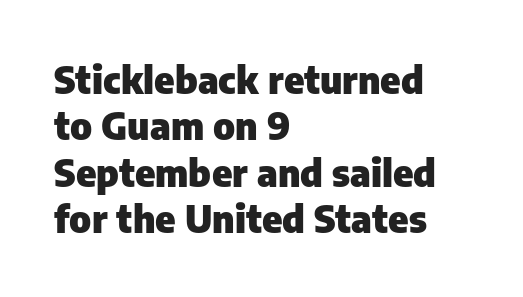
The image shows 38 px heavy sans-serif type, upright; set left-aligned, line spacing 1.22x, normal letter spacing, not underlined; low stroke contrast and a medium x-height.
